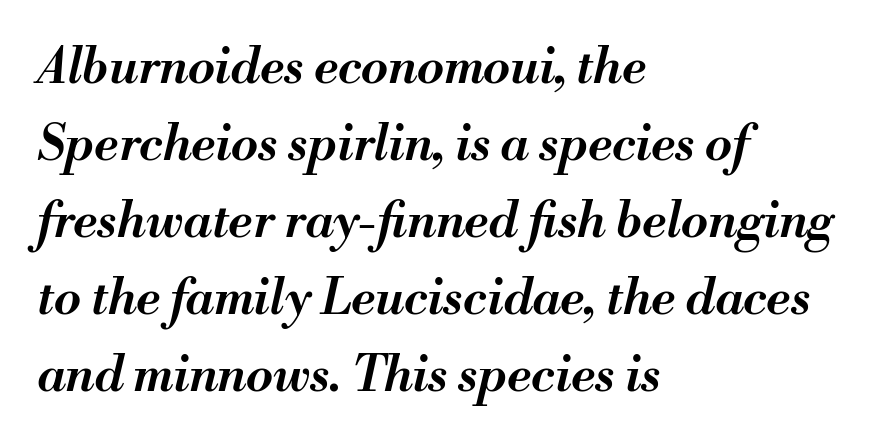
Plain, unruled lines of type. The letterforms sit shoulder to shoulder at normal distance. Think of a printed novel: that variable character pitch is what you see here. The characters look somewhat weighty, a semibold short of true bold. Each line starts at the same left margin while the right side varies. Notice how descenders clear the ascenders below comfortably — that's standard leading.
